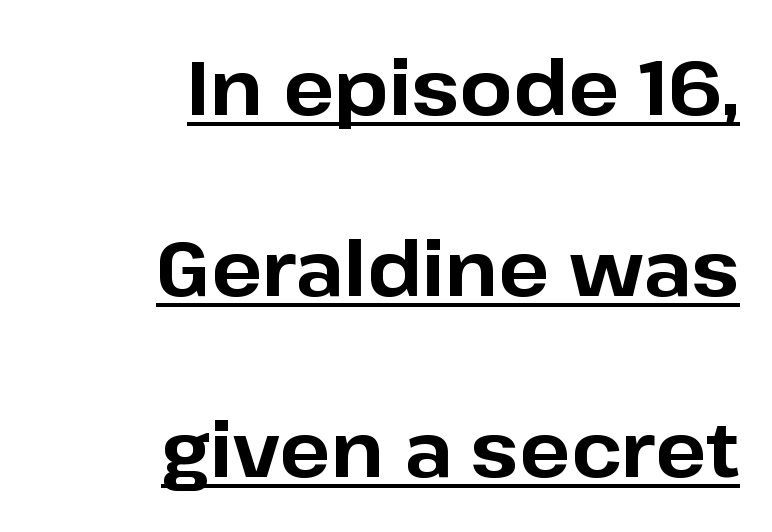
Caption: bold face, heavy strokes. You could not count columns in this text — the font is proportionally spaced. Typeset ragged left — the right edge is the straight one. Stroke terminals: plain, sans-serif. The typography opts for an upright posture over an oblique one.
